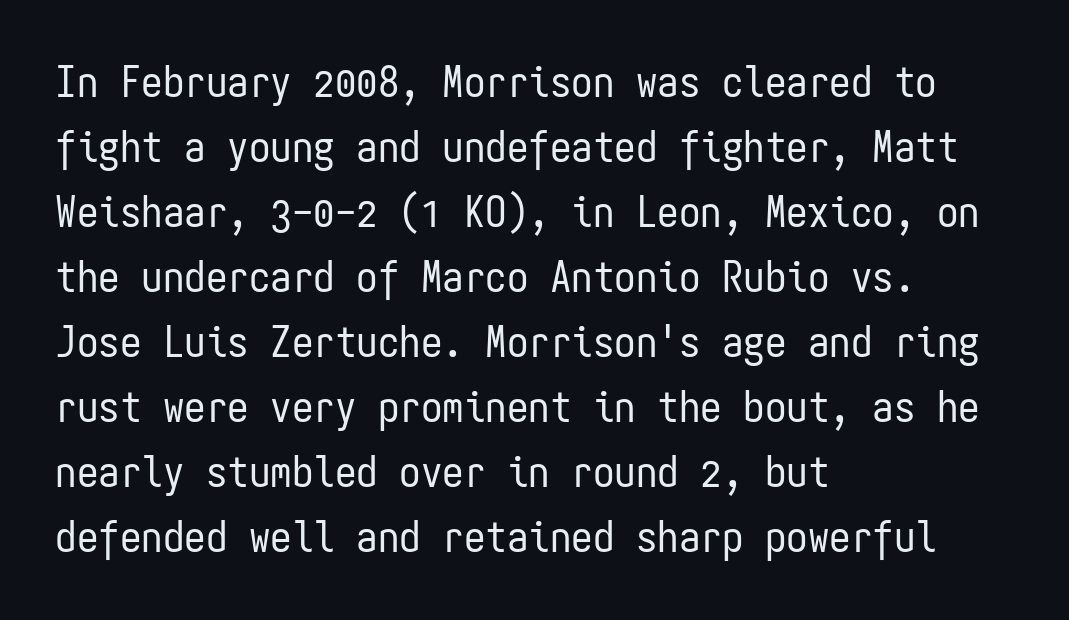
The image shows 43 px regular-weight, condensed sans-serif type, upright, monospaced; set left-aligned, normal line spacing (1.51x), normal letter spacing, not underlined; low stroke contrast and a medium x-height.
